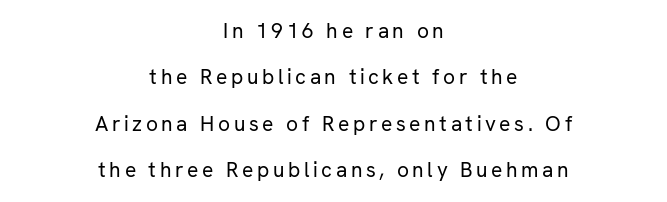
Decoration check: the copy has no underline. When letters stand straight like this, we call the style roman or upright. Rows of type keep a wide berth in the vertical direction. Every row of glyphs is offset so its center matches the block's center.
